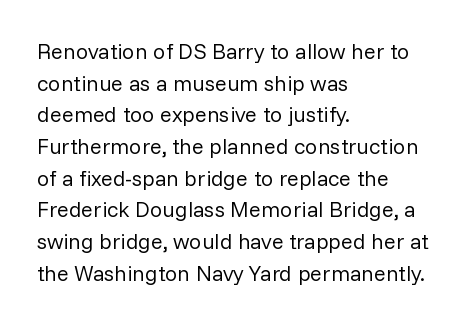
Ordinary non-slanted type is in use. Whoever set this chose a conventional vertical rhythm. Nothing unusual about the tracking: characters are spaced as the font intends. Every row of glyphs begins at an identical x-position on the left.
